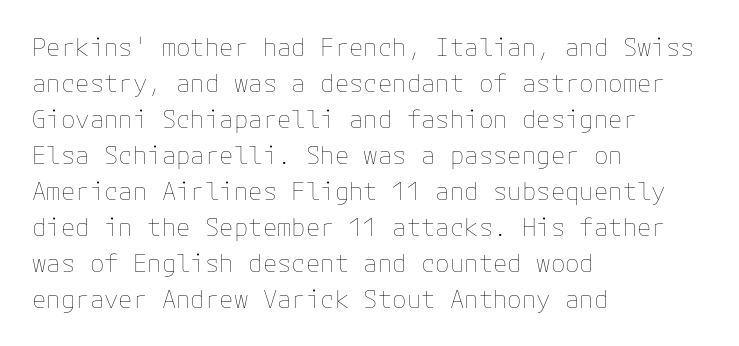
{"italic": "no", "bold": "no", "underline": "no", "align": "left", "line_spacing": "normal", "line_spacing_ratio": 1.5, "letter_spacing": "normal", "letter_spacing_em": 0.0, "glyph_px": 24}
